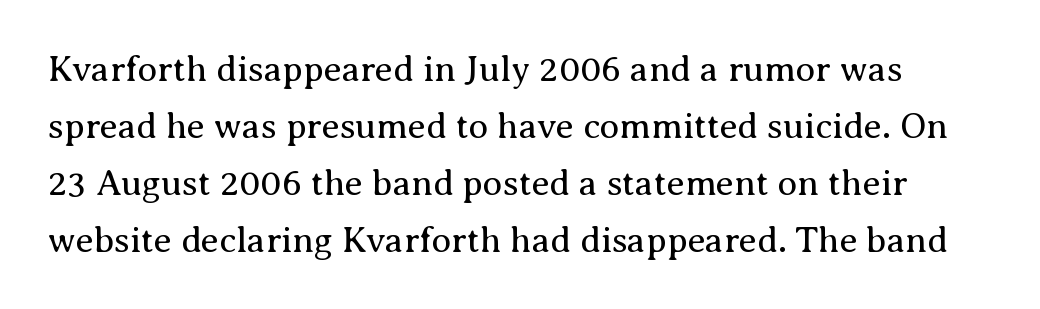
It's the straight-up-and-down kind of type. The horizontal fit of the characters is conventional and even. Looks like regular typesetting: each glyph gets only the width it needs. Each letter's strokes conclude with small projecting serifs.
